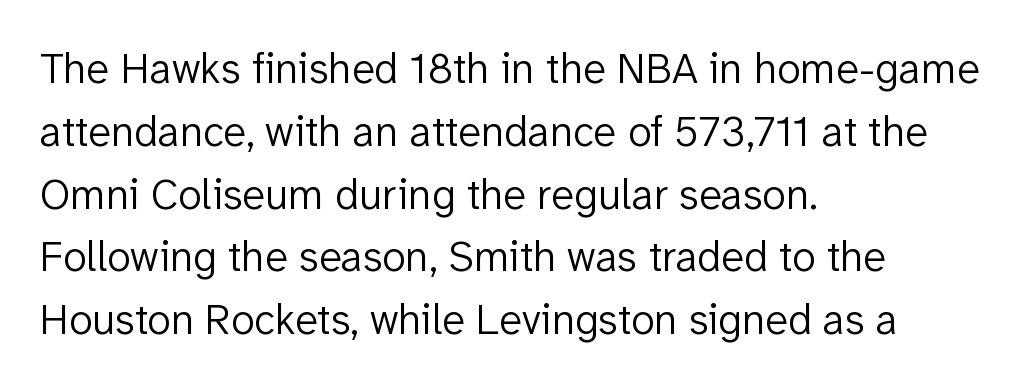
{"serif": "no", "italic": "no", "bold": "no", "weight": "light", "width": "normal", "stroke_contrast": "low", "x_height": "medium", "monospaced": "no", "underline": "no", "align": "left", "line_spacing": "normal", "line_spacing_ratio": 1.46, "letter_spacing": "normal", "letter_spacing_em": 0.0, "glyph_px": 43}
